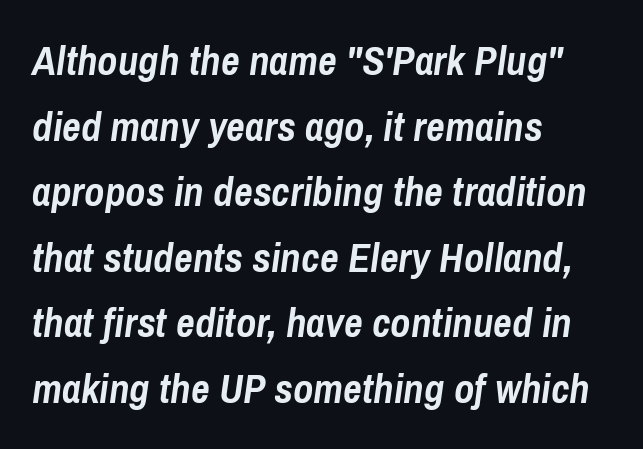
The image shows 41 px semibold, condensed type, italic (leaning right); set left-aligned, normal line spacing (1.6x), normal letter spacing, not underlined; low stroke contrast and a medium x-height.
